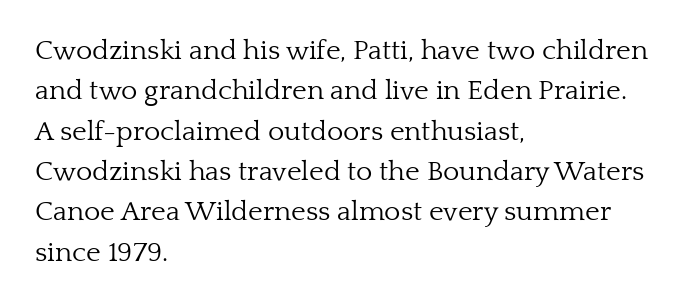
Serif or sans? Serif — the stroke terminals have little feet. Has an underline been added? It has not. Tracking value appears to be zero — textbook default spacing. Posture: upright roman. The rows are spaced the way most documents space them.
